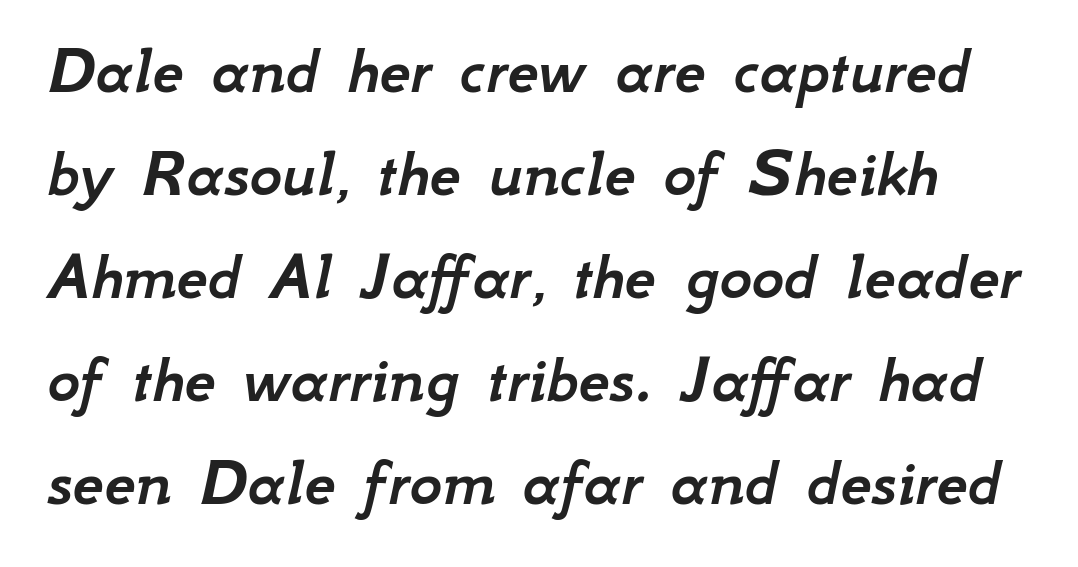
{"italic": "yes", "lean": "right", "slant_degrees": 12, "width": "normal", "stroke_contrast": "low", "x_height": "small", "monospaced": "no", "underline": "no", "line_spacing": "normal", "line_spacing_ratio": 1.47, "letter_spacing": "normal", "letter_spacing_em": 0.0, "glyph_px": 70}
